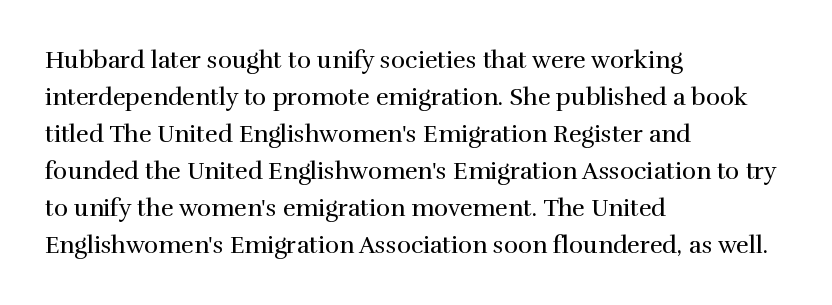
Q: Is the text bold? A: No.
Q: Is the text italic (slanted)? A: No, it is upright.
Q: Is the text underlined? A: No.
Q: How is the paragraph aligned? A: Left-aligned.
Q: Is the spacing between letters normal or unusually wide? A: Normal.
Q: Is the spacing between lines tight, normal or loose? A: Normal.
